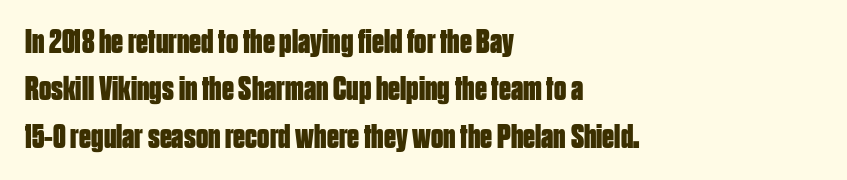
Q: Is the text bold? A: Yes.
Q: Is the text italic (slanted)? A: No, it is upright.
Q: Is the typeface a serif or a sans-serif typeface? A: Sans-serif.
Q: Is the text underlined? A: No.
Q: How is the paragraph aligned? A: Left-aligned.
Q: Is the spacing between letters normal or unusually wide? A: Normal.
Q: Is the spacing between lines tight, normal or loose? A: Normal.
Q: Width (condensed, normal, or wide)? A: Condensed.
Q: Stroke contrast? A: Low.
Q: x-height? A: Large.
Q: Monospaced? A: No.
